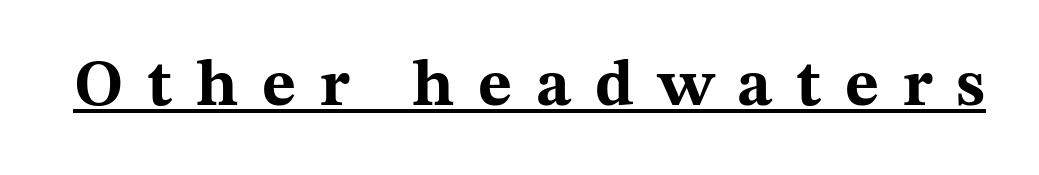
The designer went with a serif here, giving each stem small feet. Varying glyph widths throughout — classic text-font behaviour. Is the type bold? Yes — the strokes are clearly thick and heavy. You can see a thin bar hugging the bottom of the glyphs. Display-style spreading of the glyphs; the letterfit is very open. The letters stand straight up with perfectly vertical stems.
